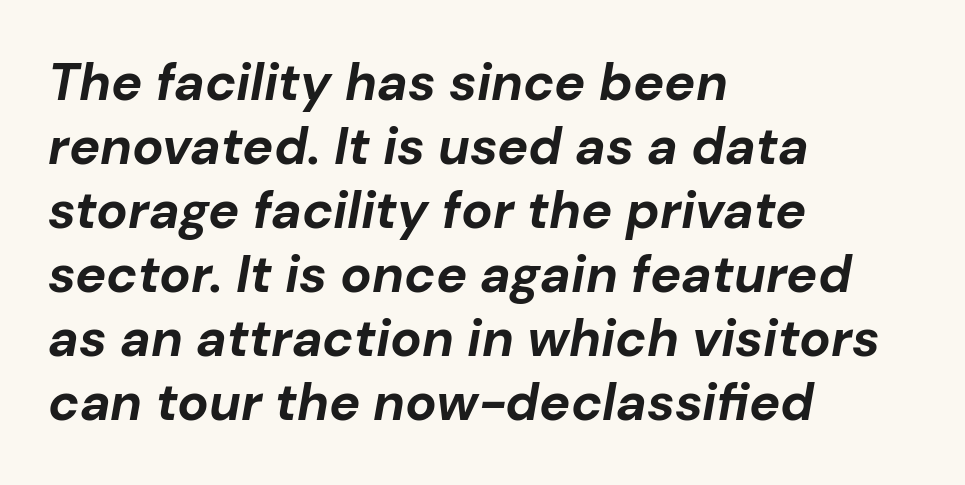
{"italic": "yes", "lean": "right", "slant_degrees": 10, "bold": "yes", "weight": "bold", "width": "normal", "stroke_contrast": "low", "x_height": "medium", "monospaced": "no", "underline": "no", "align": "left", "line_spacing_ratio": 1.23, "letter_spacing": "normal", "letter_spacing_em": 0.0, "glyph_px": 52}
